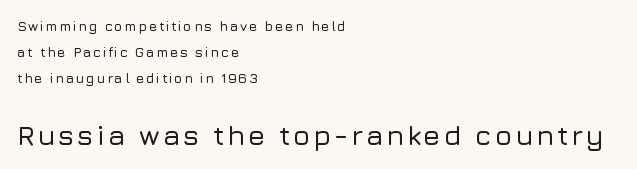
{"serif": "no", "italic": "no", "width": "normal", "stroke_contrast": "low", "x_height": "medium", "monospaced": "no", "underline": "no", "align": "left", "line_spacing_ratio": 1.84, "larger_block": "second", "size_ratio": 2.0, "glyph_px": 28}
